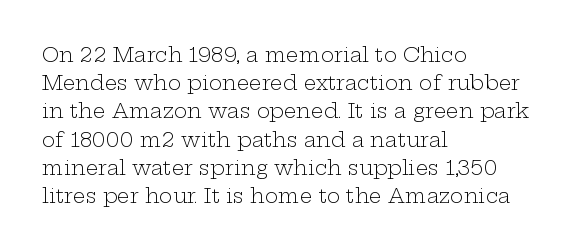
The image shows 20 px text type, upright; set left-aligned, normal line spacing (1.41x), normal letter spacing, not underlined.
